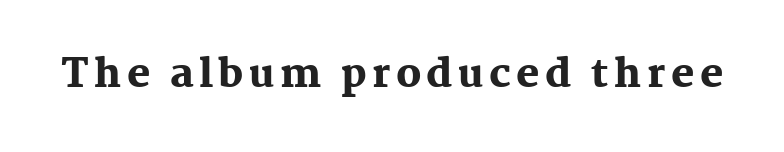
Character widths vary here, with narrow letters taking less room than wide ones. The typography opts for an upright posture over an oblique one. The passage shown is not underscored anywhere. This is serif lettering, the kind often seen in printed books. Weight: bold.
